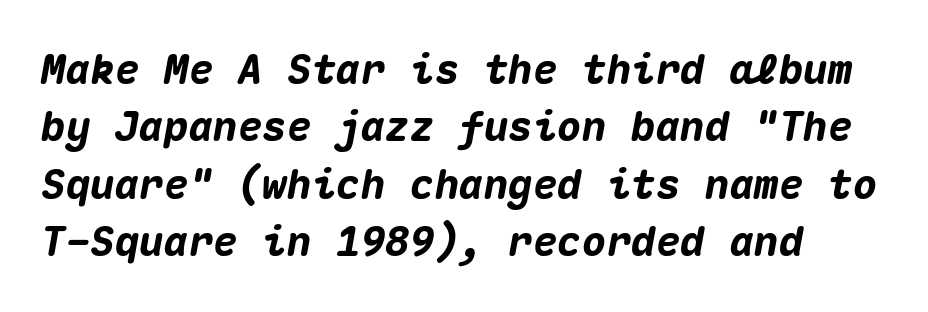
{"italic": "yes", "lean": "right", "slant_degrees": 10, "bold": "yes", "weight": "heavy", "width": "normal", "stroke_contrast": "medium", "x_height": "medium", "monospaced": "yes", "underline": "no", "line_spacing": "normal", "line_spacing_ratio": 1.4, "letter_spacing": "normal", "letter_spacing_em": 0.0, "glyph_px": 41}
